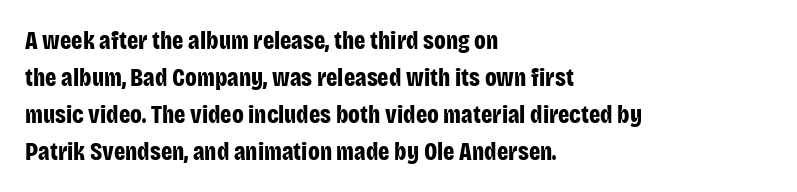
{"italic": "no", "bold": "yes", "underline": "no", "align": "left", "line_spacing": "normal", "line_spacing_ratio": 1.48, "letter_spacing": "normal", "letter_spacing_em": 0.0, "glyph_px": 25}
